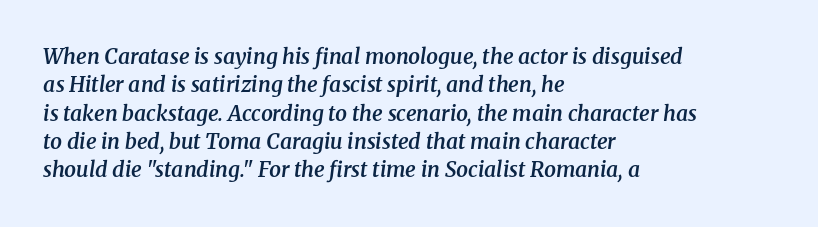
The image shows 21 px text type, italic (leaning right); set left-aligned, normal line spacing (1.35x), normal letter spacing, not underlined.
